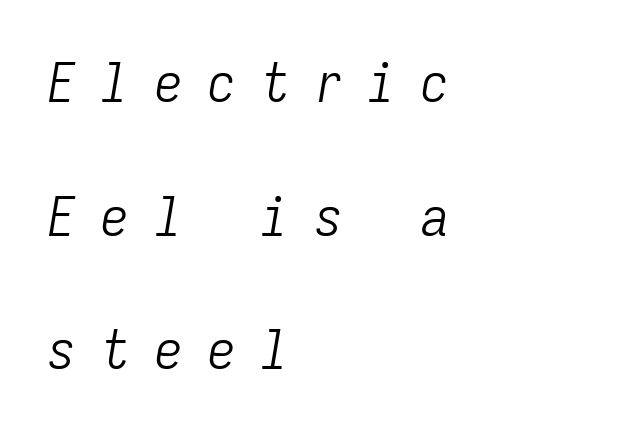
Q: Is the text bold? A: No.
Q: Is the text italic (slanted)? A: Yes, it leans right by about 9 degrees.
Q: Is the text underlined? A: No.
Q: How is the paragraph aligned? A: Left-aligned.
Q: Is the spacing between letters normal or unusually wide? A: Unusually wide.
Q: Is the spacing between lines tight, normal or loose? A: Loose.
Q: Width (condensed, normal, or wide)? A: Condensed.
Q: Stroke contrast? A: Low.
Q: x-height? A: Medium.
Q: Monospaced? A: Yes.
